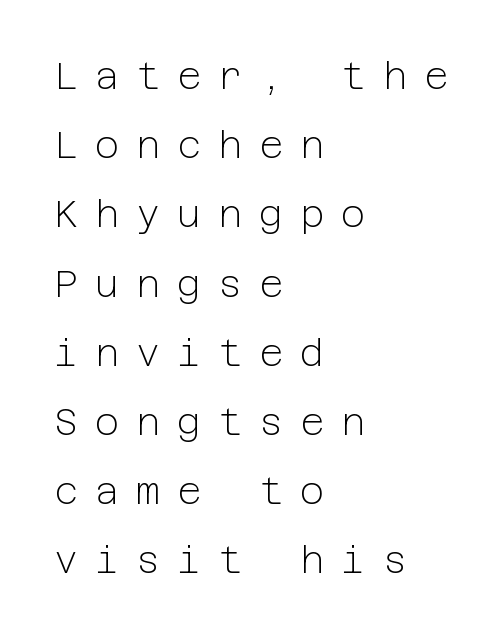
Q: Is the text bold? A: No.
Q: Is the text italic (slanted)? A: No, it is upright.
Q: Is the typeface a serif or a sans-serif typeface? A: Sans-serif.
Q: Is the text underlined? A: No.
Q: How is the paragraph aligned? A: Left-aligned.
Q: Is the spacing between letters normal or unusually wide? A: Unusually wide.
Q: Width (condensed, normal, or wide)? A: Normal.
Q: Stroke contrast? A: Low.
Q: x-height? A: Medium.
